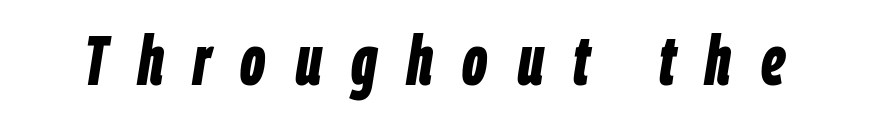
The passage shown is typed in a proportional face where columns would drift. As a designer I'd log this as weight 700, bold. Looking at the ascenders, they clearly lean. Check under the words: just untouched page. The face used here is rendered with a markedly widened letterfit.
